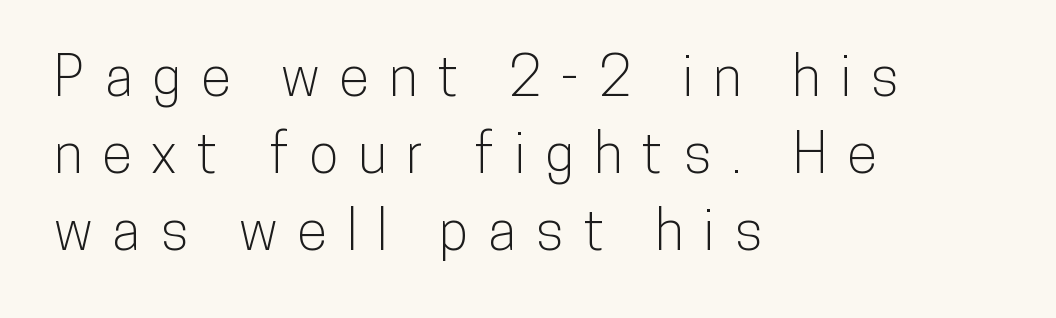
The image shows 55 px condensed sans-serif type, upright; set left-aligned, normal line spacing (1.4x), unusually wide letter spacing (+0.36 em), not underlined; low stroke contrast and a medium x-height.
